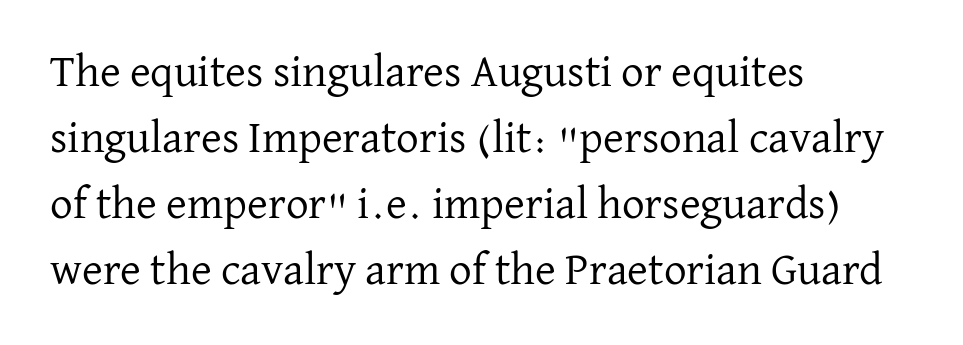
The image shows 45 px regular-weight serif type, upright; set left-aligned, normal line spacing (1.47x), normal letter spacing, not underlined; low stroke contrast and a medium x-height.
